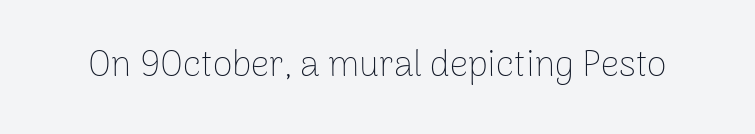
The image shows 36 px thin sans-serif type, upright; set normal letter spacing, not underlined; low stroke contrast and a medium x-height.
